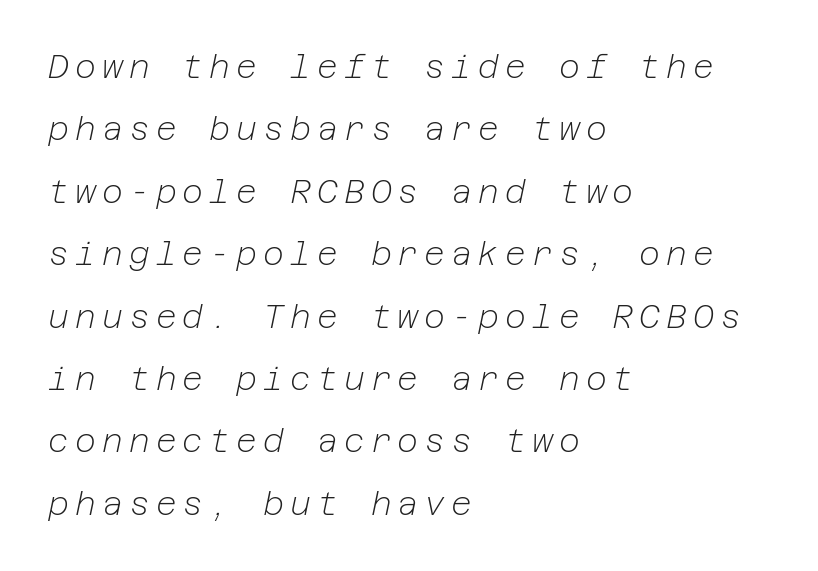
The image shows 32 px light type, italic (leaning right); set left-aligned, loose line spacing (1.95x), not underlined; low stroke contrast and a medium x-height.
